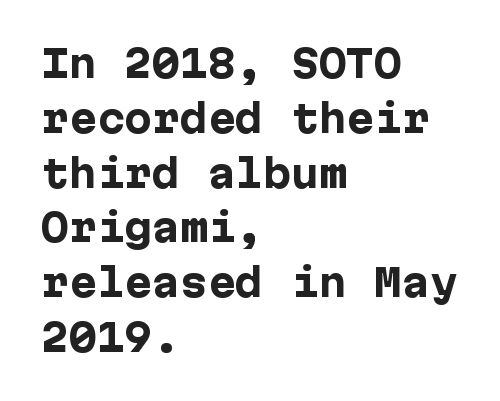
{"serif": "no", "italic": "no", "bold": "yes", "weight": "heavy", "width": "normal", "stroke_contrast": "low", "x_height": "medium", "underline": "no", "align": "left", "line_spacing": "normal", "line_spacing_ratio": 1.48, "letter_spacing": "normal", "letter_spacing_em": 0.0, "glyph_px": 37}
